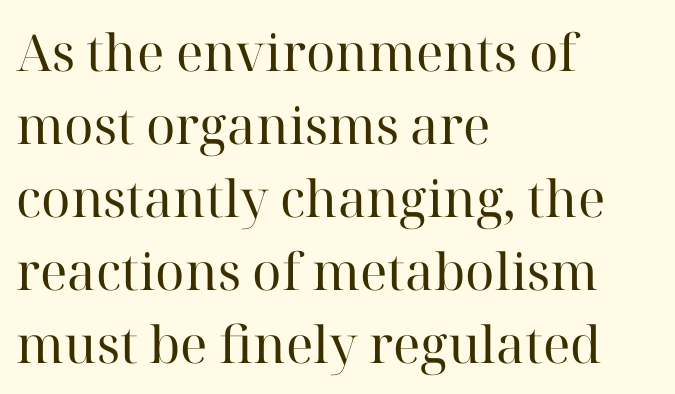
The image shows 51 px regular-weight serif type, upright; set left-aligned, normal line spacing (1.43x), normal letter spacing, not underlined; high stroke contrast and a medium x-height.
